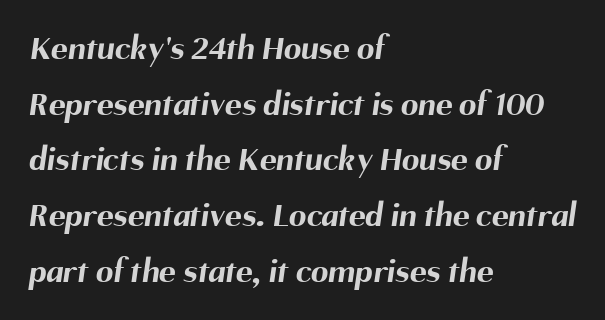
The image shows 35 px bold sans-serif type; set left-aligned, normal line spacing (1.59x), normal letter spacing, not underlined; medium stroke contrast and a medium x-height.
